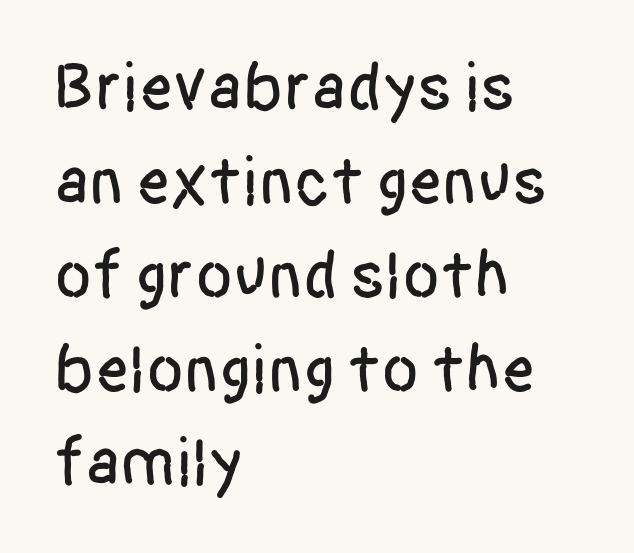
Q: Is the text italic (slanted)? A: No, it is upright.
Q: Is the typeface a serif or a sans-serif typeface? A: Sans-serif.
Q: Is the text underlined? A: No.
Q: How is the paragraph aligned? A: Left-aligned.
Q: Is the spacing between letters normal or unusually wide? A: Normal.
Q: Is the spacing between lines tight, normal or loose? A: Normal.
Q: Width (condensed, normal, or wide)? A: Condensed.
Q: Stroke contrast? A: Low.
Q: x-height? A: Large.
Q: Monospaced? A: No.
